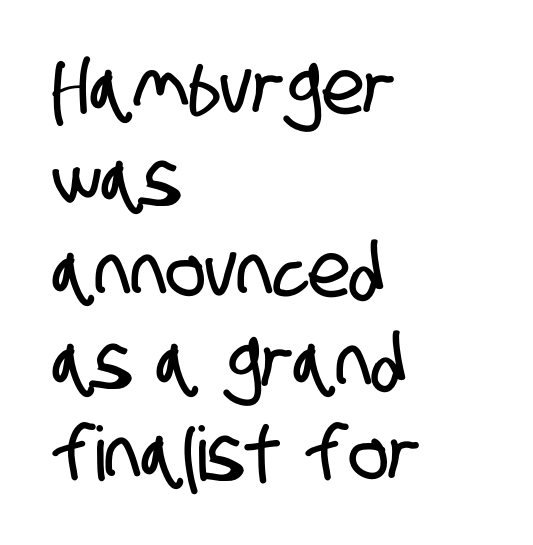
{"serif": "no", "width": "condensed", "stroke_contrast": "low", "x_height": "large", "monospaced": "no", "underline": "no", "align": "left", "line_spacing_ratio": 1.22, "letter_spacing": "normal", "letter_spacing_em": 0.0, "glyph_px": 75}
